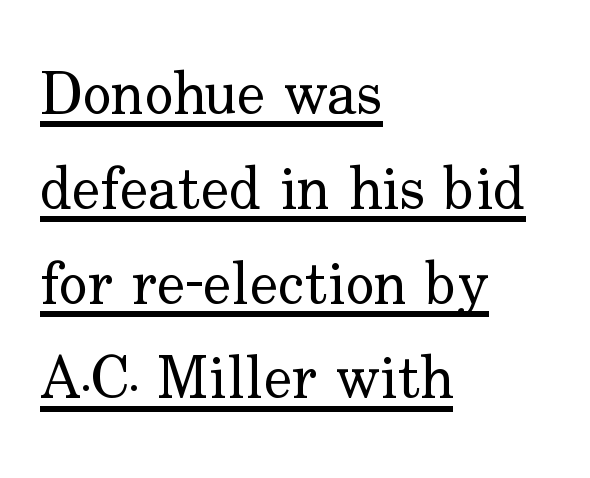
Reading down the block, your eye returns to a fixed left position each line. In terms of leading, this rendering sits right in the middle. Looks like regular typesetting: each glyph gets only the width it needs. Serif or sans? Serif — the stroke terminals have little feet. Every stem runs plumb, perpendicular to the baseline.
